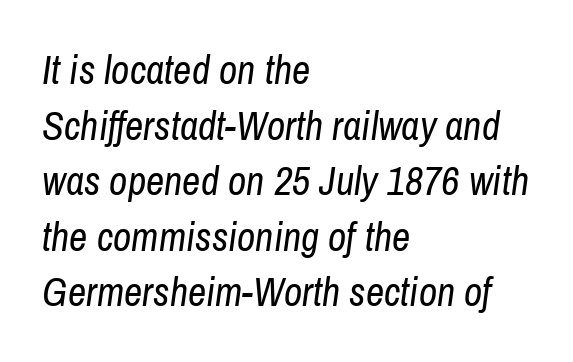
{"italic": "yes", "lean": "right", "slant_degrees": 8, "bold": "no", "weight": "regular", "width": "condensed", "stroke_contrast": "low", "x_height": "medium", "monospaced": "no", "underline": "no", "align": "left", "line_spacing": "normal", "line_spacing_ratio": 1.39, "letter_spacing": "normal", "letter_spacing_em": 0.0, "glyph_px": 40}
